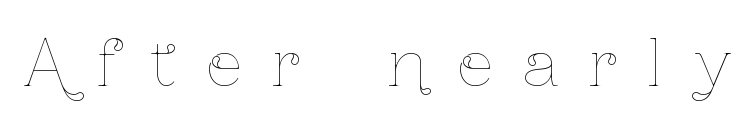
{"italic": "no", "bold": "no", "weight": "thin", "width": "condensed", "stroke_contrast": "low", "x_height": "medium", "monospaced": "no", "underline": "no", "letter_spacing": "wide", "letter_spacing_em": 0.49, "glyph_px": 63}
